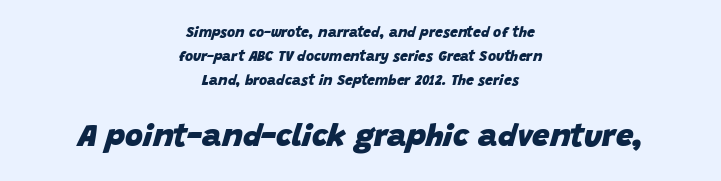
The tracking reads as untouched default to a designer's eye. Looks like regular typesetting: each glyph gets only the width it needs. The string is rendered with underlining switched off. Casual observation: everything's sitting right in the middle. What weight is shown? A full bold with thick strokes. These two chunks differ in scale, with the bottom chunk taking the larger measure.
